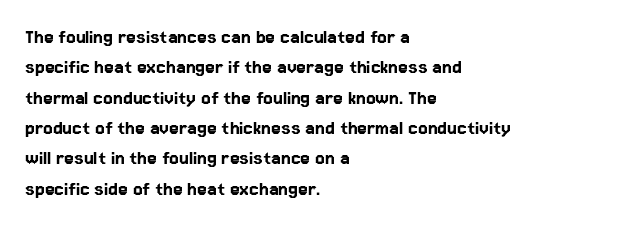
The image shows 22 px text type, upright; set left-aligned, normal line spacing (1.38x), normal letter spacing, not underlined.
